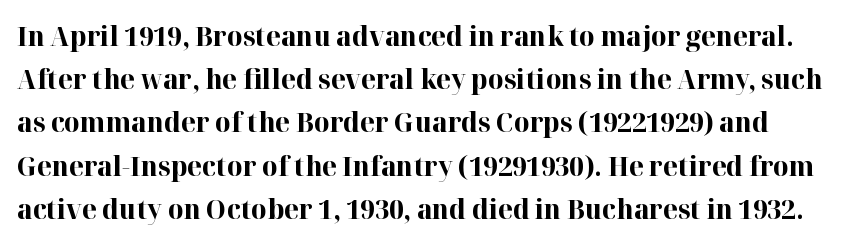
The image shows 27 px bold type, upright; set normal line spacing (1.6x), normal letter spacing, not underlined.
